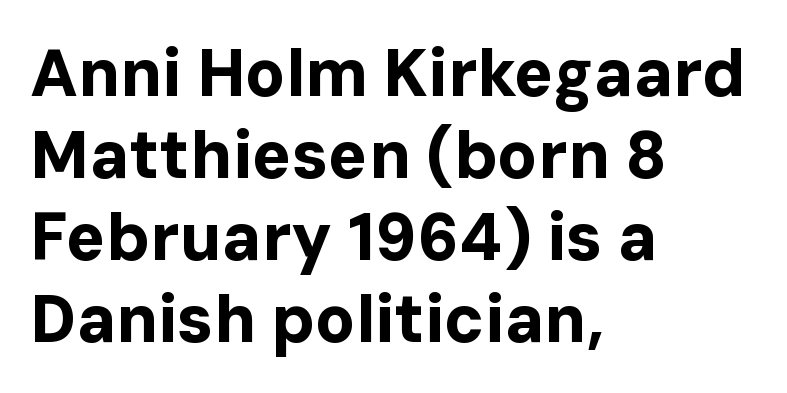
The image shows 66 px bold sans-serif type, upright; set left-aligned, line spacing 1.24x, normal letter spacing, not underlined; low stroke contrast and a medium x-height.
